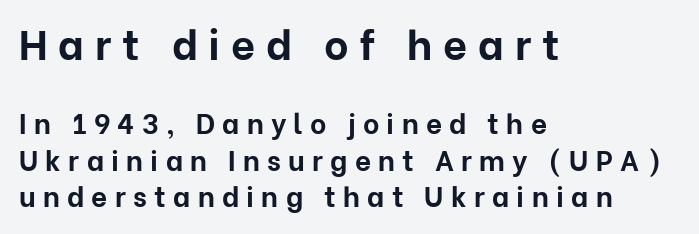
The image shows 42 px bold sans-serif type, upright; set left-aligned, normal line spacing (1.3x), unusually wide letter spacing (+0.26 em), not underlined; the first (top) block is 1.5x larger; low stroke contrast and a medium x-height.
